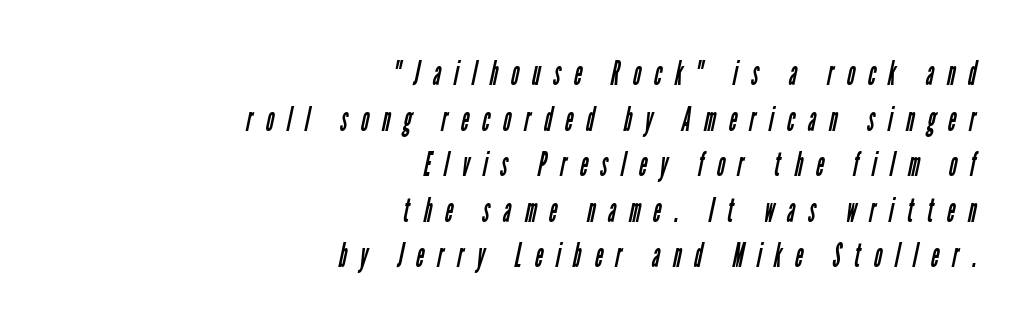
Q: Is the text bold? A: No.
Q: Is the typeface a serif or a sans-serif typeface? A: Sans-serif.
Q: Is the text underlined? A: No.
Q: How is the paragraph aligned? A: Right-aligned.
Q: Is the spacing between letters normal or unusually wide? A: Unusually wide.
Q: Is the spacing between lines tight, normal or loose? A: Normal.
Q: Width (condensed, normal, or wide)? A: Condensed.
Q: Stroke contrast? A: Low.
Q: x-height? A: Medium.
Q: Monospaced? A: No.
